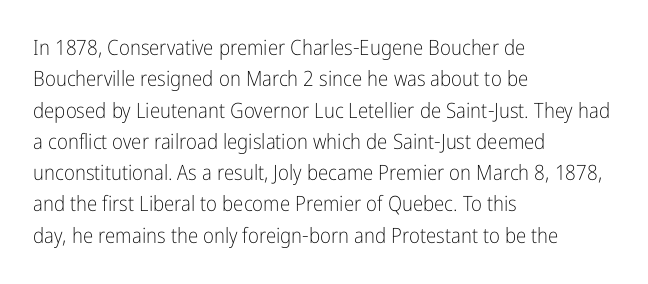
Q: Is the text bold? A: No.
Q: Is the text italic (slanted)? A: No, it is upright.
Q: Is the text underlined? A: No.
Q: How is the paragraph aligned? A: Left-aligned.
Q: Is the spacing between letters normal or unusually wide? A: Normal.
Q: Is the spacing between lines tight, normal or loose? A: Normal.
